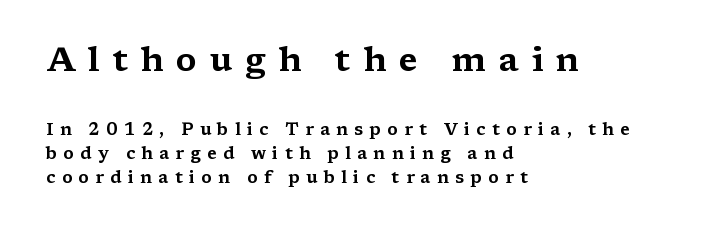
Every stem runs plumb, perpendicular to the baseline. Yep, those are serifs on the letters. The letters advance in unequal steps, a hallmark of proportional type. Line starts are locked; line ends wander.
